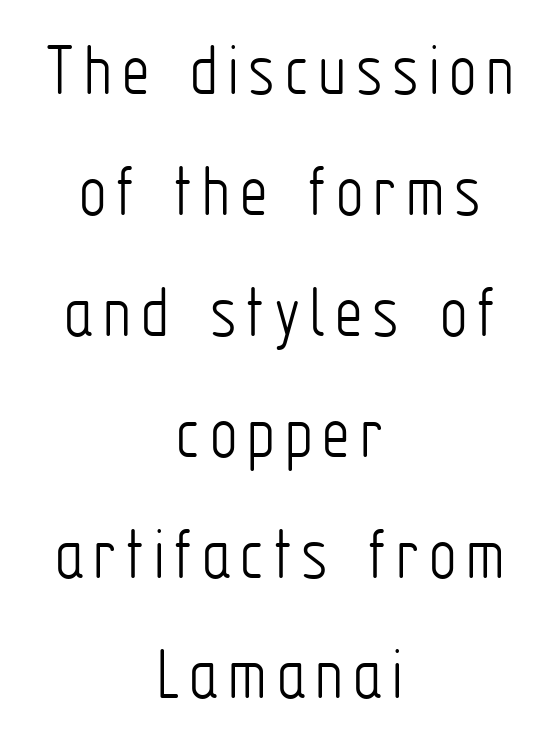
A quiet, ordinary-to-light weight characterises the typeface. The paragraph shown floats in the horizontal middle. One glance says typical: line gaps are just what's usual. The letters advance in unequal steps, a hallmark of proportional type.
